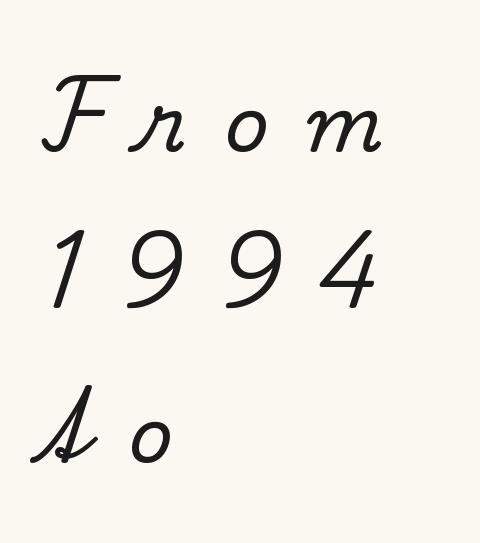
{"serif": "yes", "width": "normal", "stroke_contrast": "low", "x_height": "small", "monospaced": "no", "underline": "no", "align": "left", "line_spacing": "loose", "line_spacing_ratio": 2.02, "letter_spacing": "wide", "letter_spacing_em": 0.49, "glyph_px": 77}
